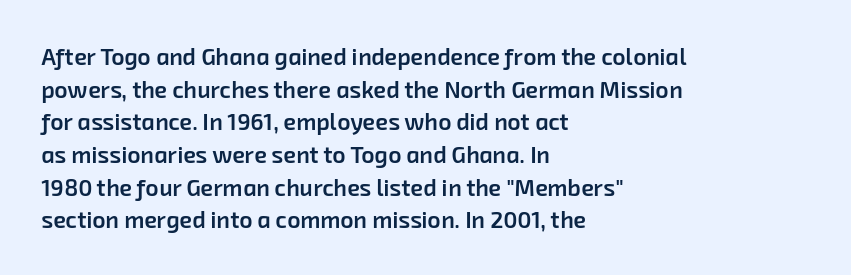
Q: Is the text bold? A: Semi-bold.
Q: Is the text underlined? A: No.
Q: How is the paragraph aligned? A: Left-aligned.
Q: Is the spacing between letters normal or unusually wide? A: Normal.
Q: Is the spacing between lines tight, normal or loose? A: Normal.
